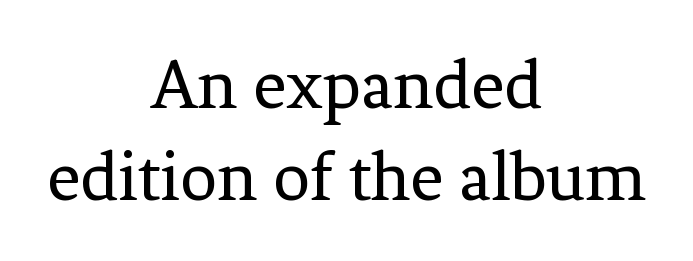
Q: Is the text bold? A: No.
Q: Is the text italic (slanted)? A: No, it is upright.
Q: Is the typeface a serif or a sans-serif typeface? A: Serif.
Q: Is the text underlined? A: No.
Q: How is the paragraph aligned? A: Centered.
Q: Is the spacing between letters normal or unusually wide? A: Normal.
Q: Is the spacing between lines tight, normal or loose? A: Normal.
Q: Width (condensed, normal, or wide)? A: Normal.
Q: Stroke contrast? A: Low.
Q: x-height? A: Medium.
Q: Monospaced? A: No.
